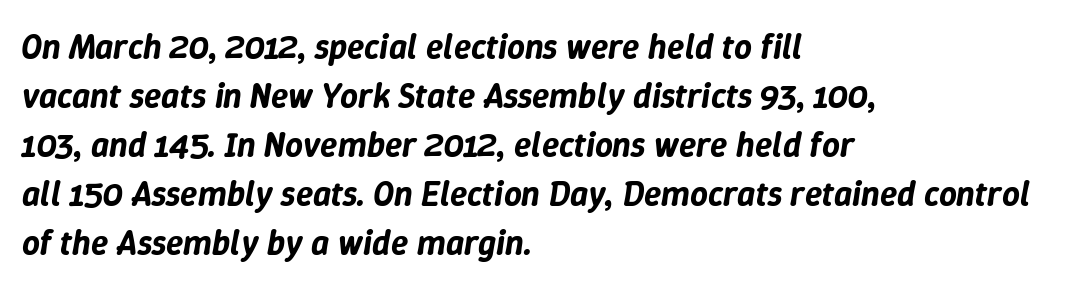
Where is the straight margin? On the left. The text carries the slant typical of an italic or oblique font. Check under the words: just untouched page. Compared with typical paragraphs, the rows here are spaced about the same. Think of a printed novel: that variable character pitch is what you see here.
